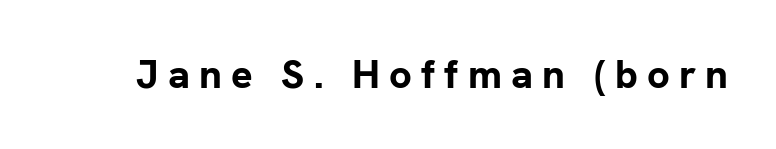
These lines carry a lot of weight — the face is fully bold. Character widths vary here, with narrow letters taking less room than wide ones. There is plenty of visible air inserted between adjacent glyphs. The text was rendered using a sans face with plain stroke endings. Lines of text with bare space underneath.
